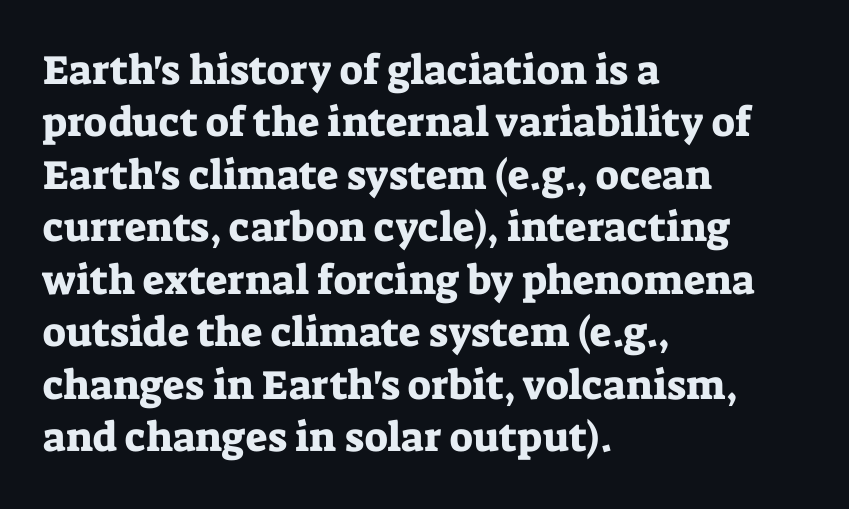
Q: Is the text italic (slanted)? A: No, it is upright.
Q: Is the typeface a serif or a sans-serif typeface? A: Serif.
Q: Is the text underlined? A: No.
Q: How is the paragraph aligned? A: Left-aligned.
Q: Is the spacing between letters normal or unusually wide? A: Normal.
Q: Is the spacing between lines tight, normal or loose? A: Normal.
Q: Width (condensed, normal, or wide)? A: Normal.
Q: Stroke contrast? A: Low.
Q: x-height? A: Medium.
Q: Monospaced? A: No.
